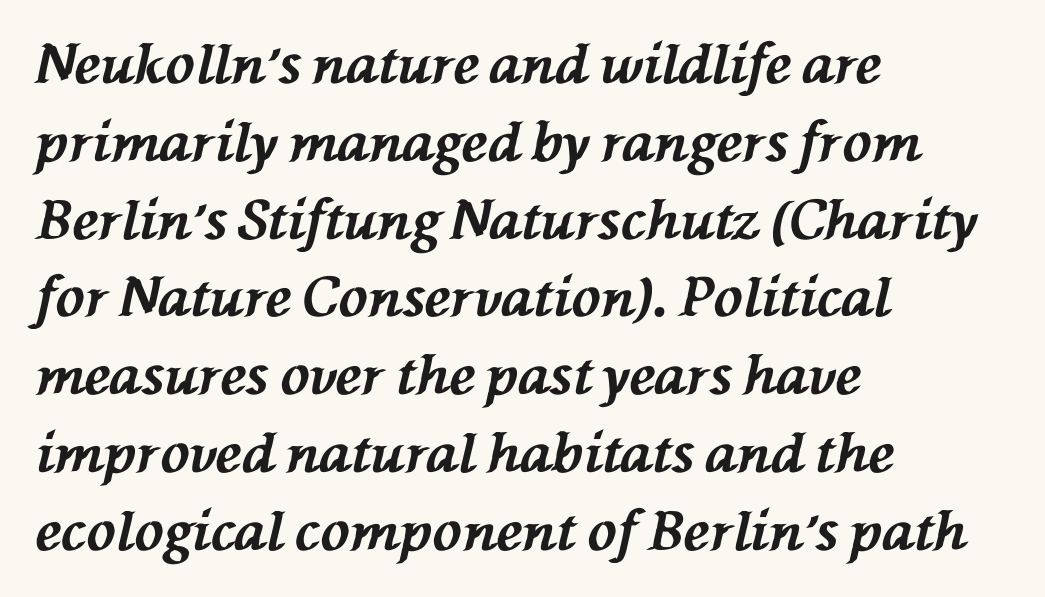
{"italic": "yes", "lean": "left", "slant_degrees": 76, "bold": "yes", "weight": "bold", "width": "normal", "stroke_contrast": "medium", "x_height": "medium", "monospaced": "no", "underline": "no", "align": "left", "line_spacing": "normal", "line_spacing_ratio": 1.44, "letter_spacing": "normal", "letter_spacing_em": 0.0, "glyph_px": 54}
